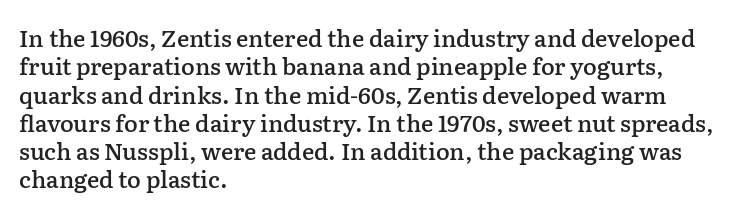
The image shows 23 px text type, upright; set left-aligned, line spacing 1.23x, normal letter spacing, not underlined.
